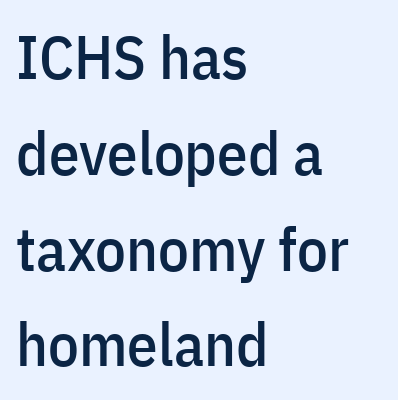
{"serif": "no", "italic": "no", "width": "condensed", "stroke_contrast": "low", "x_height": "medium", "monospaced": "no", "underline": "no", "align": "left", "line_spacing": "normal", "line_spacing_ratio": 1.57, "letter_spacing": "normal", "letter_spacing_em": 0.0, "glyph_px": 61}
